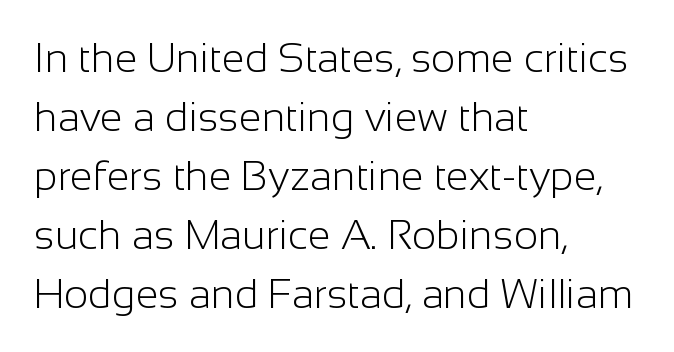
The image shows 41 px light sans-serif type, upright; set left-aligned, normal line spacing (1.44x), normal letter spacing, not underlined; low stroke contrast and a medium x-height.
